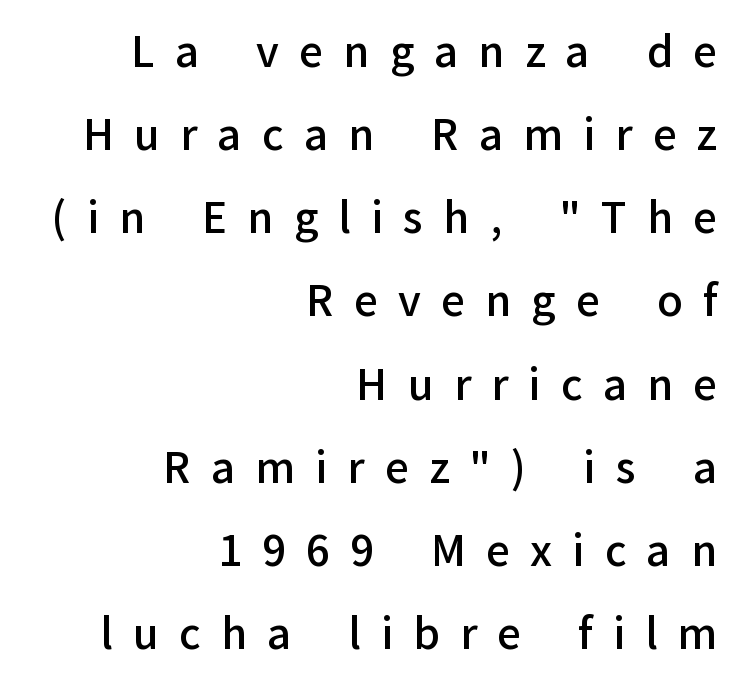
Q: Is the text bold? A: Semi-bold.
Q: Is the text italic (slanted)? A: No, it is upright.
Q: Is the typeface a serif or a sans-serif typeface? A: Sans-serif.
Q: Is the text underlined? A: No.
Q: How is the paragraph aligned? A: Right-aligned.
Q: Is the spacing between letters normal or unusually wide? A: Unusually wide.
Q: Is the spacing between lines tight, normal or loose? A: Loose.
Q: Width (condensed, normal, or wide)? A: Normal.
Q: Stroke contrast? A: Low.
Q: x-height? A: Medium.
Q: Monospaced? A: No.
